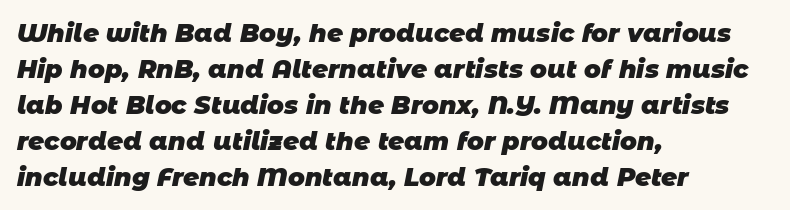
{"bold": "yes", "underline": "no", "align": "left", "line_spacing": "normal", "line_spacing_ratio": 1.44, "letter_spacing": "normal", "letter_spacing_em": 0.0, "glyph_px": 25}
